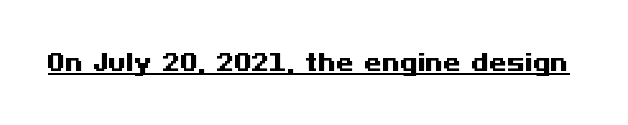
The image shows 23 px bold type, upright; set normal letter spacing, underlined.
